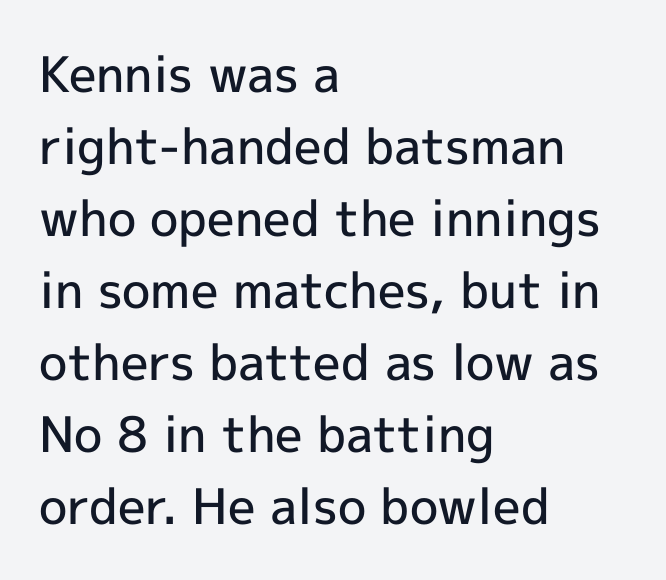
Regular leading. Vertical strokes here are truly vertical. Line starts are locked; line ends wander. Stems and bowls a touch heavier than normal — semibold. Each letter keeps its own natural width here, so spacing adapts to shape.
